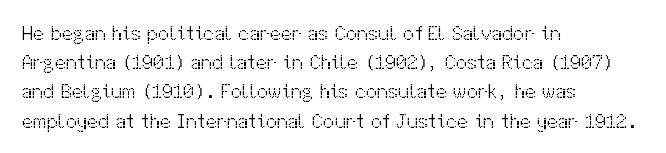
The image shows 20 px text type, upright; set left-aligned, normal line spacing (1.46x), normal letter spacing, not underlined.
